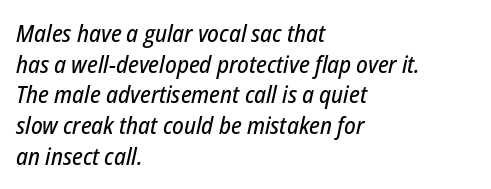
The image shows 24 px text type, italic (leaning right); set left-aligned, normal line spacing (1.28x), normal letter spacing, not underlined.
